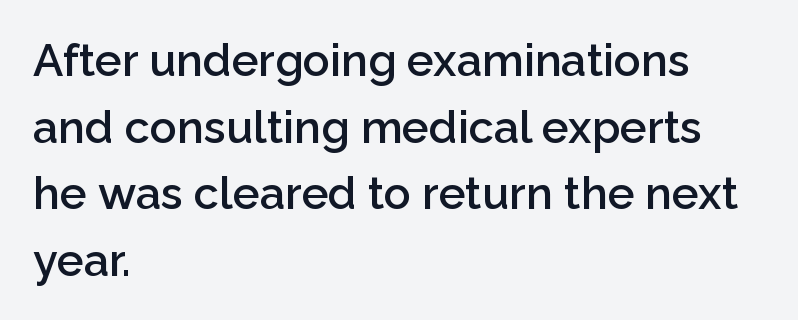
Layout note: lines flush left. Serif or sans? Sans — the stroke terminals are bare. The typesetting leans somewhat heavy: a semibold. The vertical gap from one line to the next is medium. Clear beneath every line of the passage.
